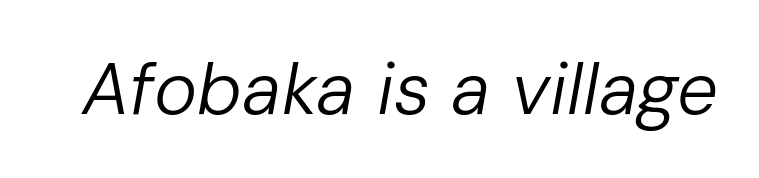
{"italic": "yes", "lean": "right", "slant_degrees": 10, "bold": "no", "weight": "regular", "width": "normal", "stroke_contrast": "low", "x_height": "medium", "monospaced": "no", "underline": "no", "letter_spacing": "normal", "letter_spacing_em": 0.0, "glyph_px": 73}
